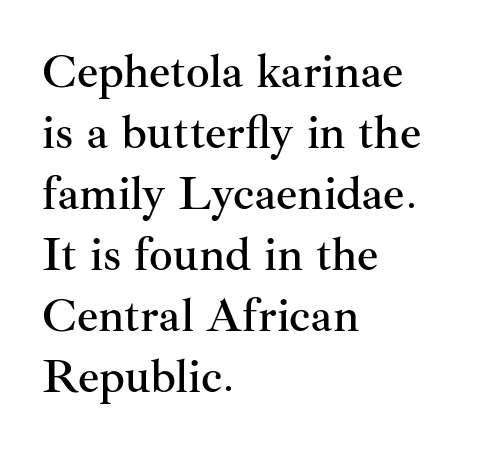
Q: Is the text italic (slanted)? A: No, it is upright.
Q: Is the typeface a serif or a sans-serif typeface? A: Serif.
Q: Is the text underlined? A: No.
Q: How is the paragraph aligned? A: Left-aligned.
Q: Is the spacing between letters normal or unusually wide? A: Normal.
Q: Is the spacing between lines tight, normal or loose? A: Normal.
Q: Width (condensed, normal, or wide)? A: Normal.
Q: Stroke contrast? A: Medium.
Q: x-height? A: Small.
Q: Monospaced? A: No.
